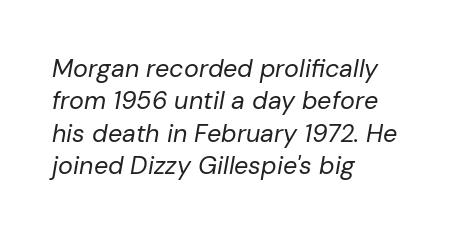
The zone under the glyphs is completely vacant. Alignment: flush left. Caption: face not bold, strokes unweighted. Slanted lettering throughout. The vertical gap from one line to the next is medium.
